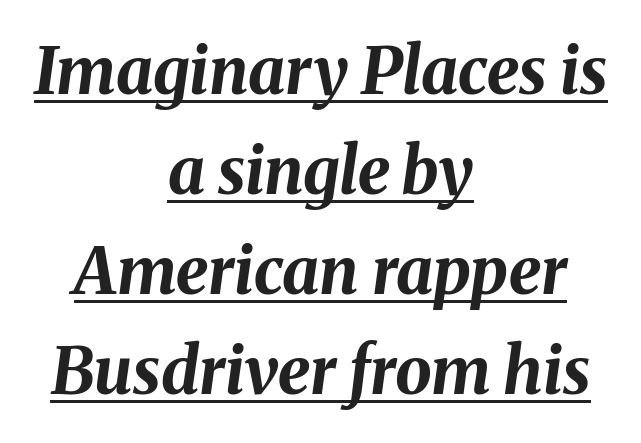
{"italic": "yes", "lean": "right", "slant_degrees": 8, "bold": "yes", "weight": "bold", "width": "normal", "stroke_contrast": "medium", "x_height": "medium", "monospaced": "no", "underline": "yes", "align": "center", "line_spacing": "normal", "line_spacing_ratio": 1.54, "letter_spacing": "normal", "letter_spacing_em": 0.0, "glyph_px": 65}
